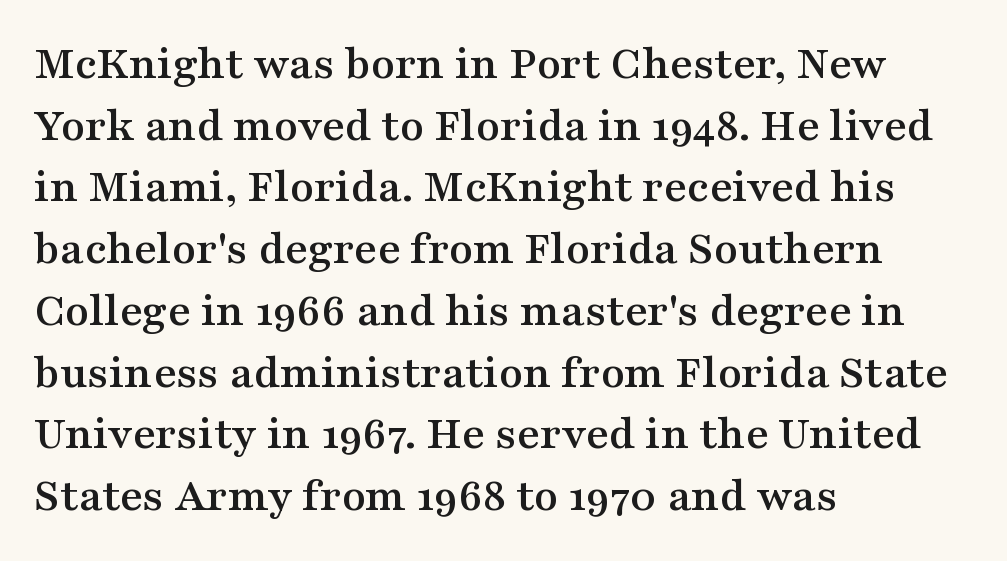
{"serif": "yes", "italic": "no", "width": "wide", "stroke_contrast": "medium", "x_height": "medium", "monospaced": "no", "underline": "no", "align": "left", "line_spacing": "normal", "line_spacing_ratio": 1.26, "letter_spacing": "normal", "letter_spacing_em": 0.0, "glyph_px": 49}
